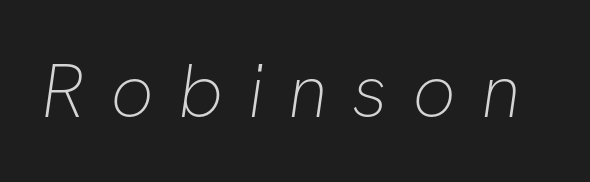
Q: Is the text bold? A: No.
Q: Is the typeface a serif or a sans-serif typeface? A: Sans-serif.
Q: Is the text underlined? A: No.
Q: Is the spacing between letters normal or unusually wide? A: Unusually wide.
Q: Width (condensed, normal, or wide)? A: Normal.
Q: Stroke contrast? A: Low.
Q: x-height? A: Medium.
Q: Monospaced? A: No.
